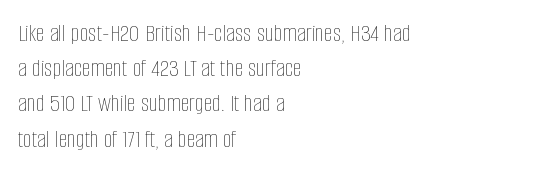
{"italic": "no", "bold": "no", "underline": "no", "align": "left", "line_spacing": "normal", "line_spacing_ratio": 1.41, "letter_spacing": "normal", "letter_spacing_em": 0.0, "glyph_px": 25}
